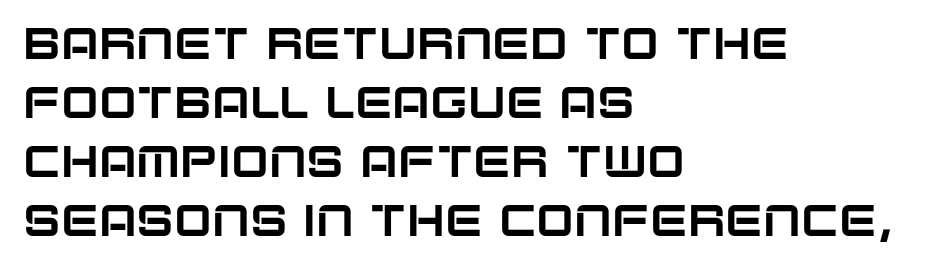
{"serif": "no", "italic": "no", "width": "normal", "stroke_contrast": "low", "x_height": "large", "monospaced": "no", "underline": "no", "align": "left", "line_spacing": "normal", "line_spacing_ratio": 1.31, "letter_spacing": "normal", "letter_spacing_em": 0.0, "glyph_px": 45}
